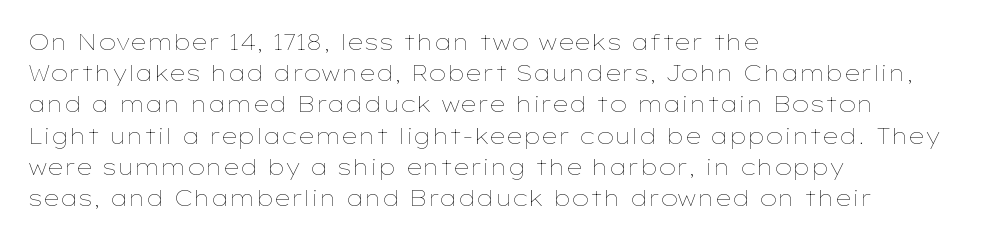
{"italic": "no", "bold": "no", "underline": "no", "align": "left", "line_spacing": "normal", "line_spacing_ratio": 1.42, "letter_spacing": "normal", "letter_spacing_em": 0.0, "glyph_px": 22}
